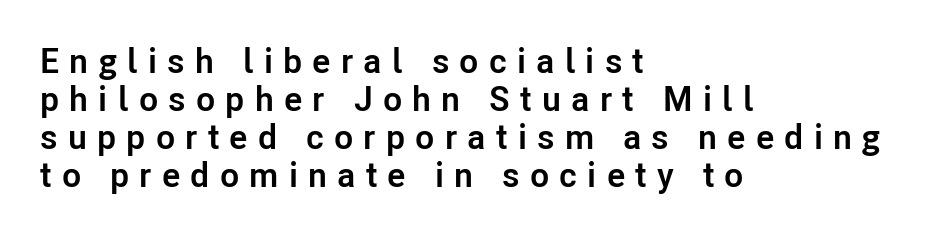
Is this a fixed-width face? No — the glyphs have proportional, varying widths. Is the letter spacing exaggerated? Yes — the characters are pushed far apart. Horizontally, the lines are justified to the leading edge only. Rule under the text: the space is simply empty. The face used here is a sans, in the tradition of grotesques and geometrics. Is the type bold? Yes — the strokes are clearly thick and heavy.
